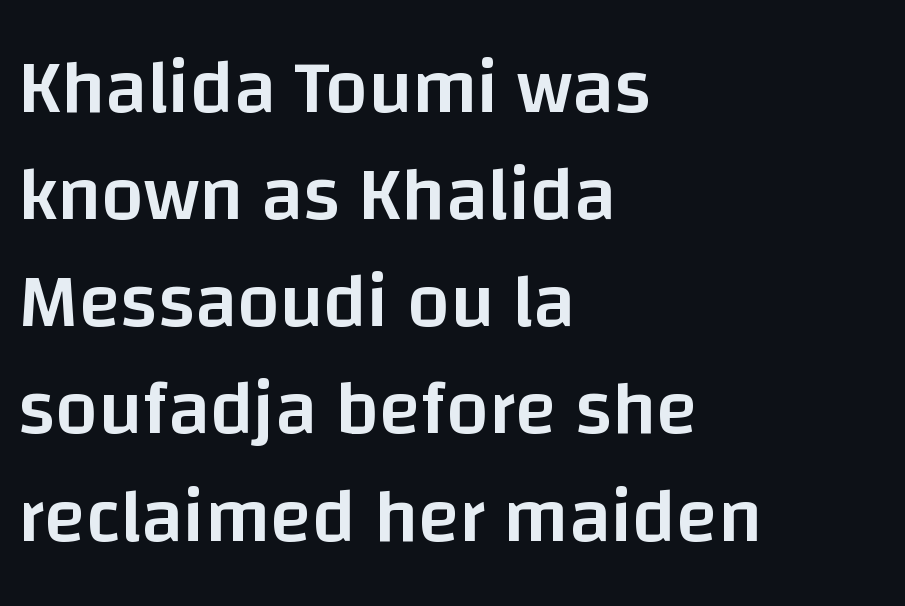
Q: Is the text bold? A: Semi-bold.
Q: Is the text italic (slanted)? A: No, it is upright.
Q: Is the typeface a serif or a sans-serif typeface? A: Sans-serif.
Q: Is the text underlined? A: No.
Q: How is the paragraph aligned? A: Left-aligned.
Q: Is the spacing between letters normal or unusually wide? A: Normal.
Q: Is the spacing between lines tight, normal or loose? A: Normal.
Q: Width (condensed, normal, or wide)? A: Normal.
Q: Stroke contrast? A: Low.
Q: x-height? A: Large.
Q: Monospaced? A: No.
